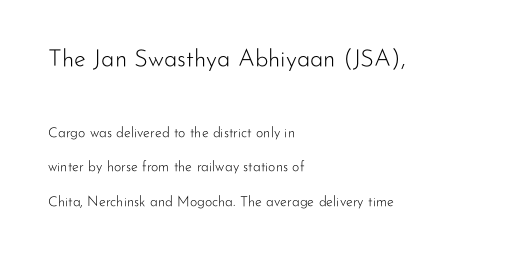
{"italic": "no", "bold": "no", "underline": "no", "align": "left", "line_spacing": "loose", "line_spacing_ratio": 2.45, "letter_spacing": "normal", "letter_spacing_em": 0.0, "larger_block": "first", "size_ratio": 1.71, "glyph_px": 24}
